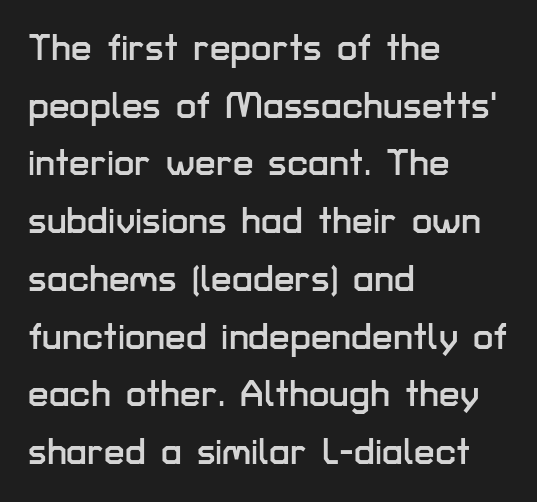
The image shows 37 px sans-serif type, upright; set left-aligned, normal line spacing (1.56x), normal letter spacing, not underlined; low stroke contrast and a medium x-height.
